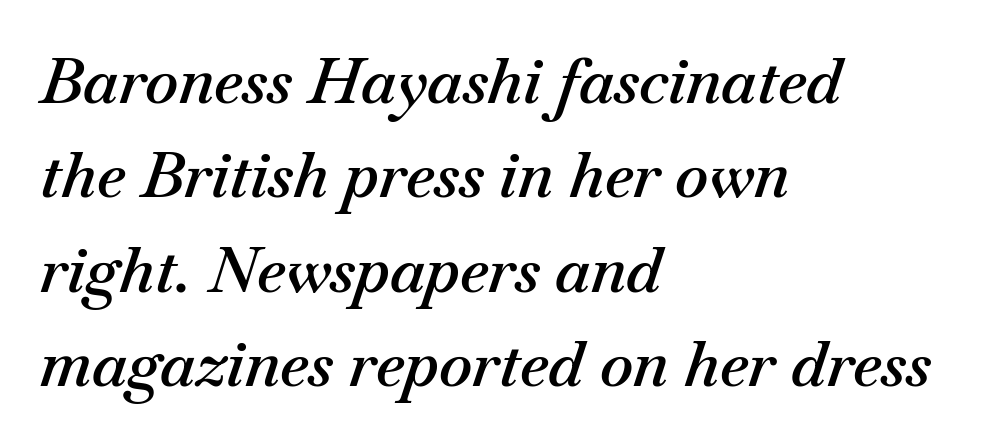
The image shows 63 px semibold type, italic (leaning right); set left-aligned, normal line spacing (1.5x), normal letter spacing, not underlined; medium stroke contrast and a small x-height.
